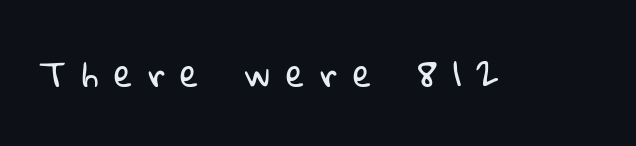
Has an underline been added? It has not. The gaps between neighbouring characters are conspicuously large. This reads as an unemphasized weight, regular at the heaviest. These lines are rendered in a variable-pitch font. The rendering shows plain stroke endings on the letterforms — a sans-serif design.
